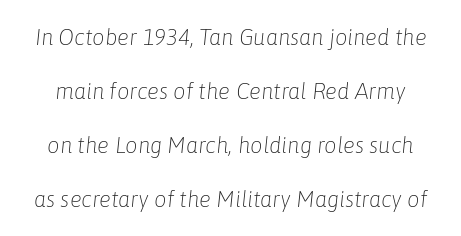
{"italic": "yes", "lean": "right", "slant_degrees": 6, "bold": "no", "underline": "no", "line_spacing": "loose", "line_spacing_ratio": 2.45, "letter_spacing": "normal", "letter_spacing_em": 0.0, "glyph_px": 22}
